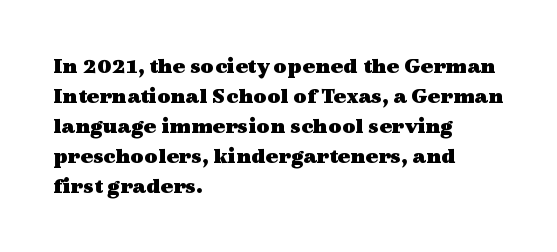
The image shows 23 px bold type, upright; set left-aligned, normal line spacing (1.3x), normal letter spacing, not underlined.
